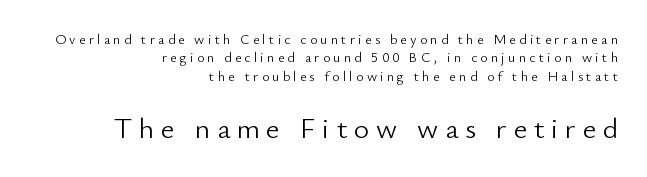
{"serif": "no", "italic": "no", "bold": "no", "weight": "light", "width": "normal", "stroke_contrast": "low", "x_height": "small", "monospaced": "no", "underline": "no", "align": "right", "line_spacing": "normal", "line_spacing_ratio": 1.31, "letter_spacing": "wide", "letter_spacing_em": 0.23, "larger_block": "second", "size_ratio": 2.07, "glyph_px": 29}
